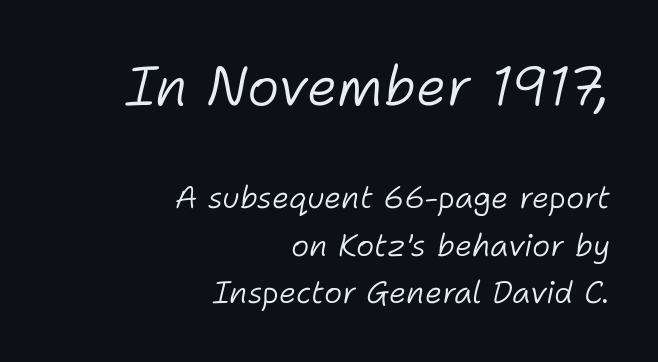
{"italic": "yes", "lean": "right", "slant_degrees": 11, "bold": "no", "weight": "light", "width": "normal", "stroke_contrast": "low", "x_height": "medium", "monospaced": "no", "underline": "no", "align": "right", "line_spacing": "normal", "line_spacing_ratio": 1.53, "letter_spacing": "normal", "letter_spacing_em": 0.0, "larger_block": "first", "size_ratio": 1.77, "glyph_px": 55}
